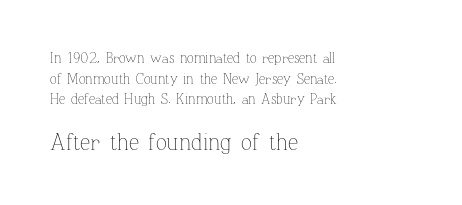
Q: Is the text bold? A: No.
Q: Is the text italic (slanted)? A: No, it is upright.
Q: Is the text underlined? A: No.
Q: How is the paragraph aligned? A: Left-aligned.
Q: Is the spacing between letters normal or unusually wide? A: Normal.
Q: Is the spacing between lines tight, normal or loose? A: Normal.
Q: Which block of text is set in a larger size, the first (top) or the second (bottom)? A: The second (bottom) one.
